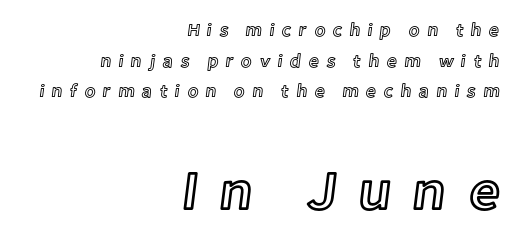
The image shows 55 px text type; set right-aligned, normal line spacing (1.7x), unusually wide letter spacing (+0.4 em), not underlined; the second (bottom) block is 3.06x larger; a medium x-height.
